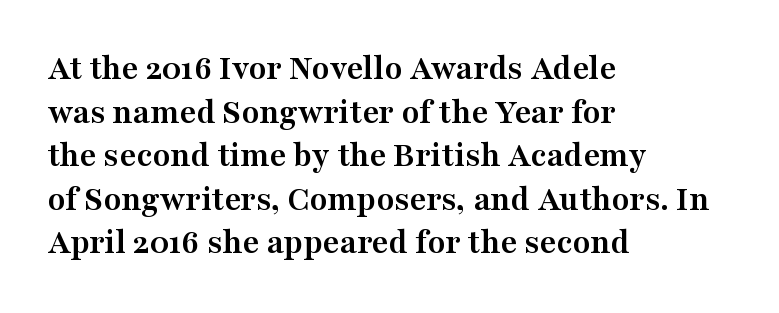
Q: Is the text bold? A: Yes.
Q: Is the text italic (slanted)? A: No, it is upright.
Q: Is the typeface a serif or a sans-serif typeface? A: Serif.
Q: Is the text underlined? A: No.
Q: How is the paragraph aligned? A: Left-aligned.
Q: Is the spacing between letters normal or unusually wide? A: Normal.
Q: Width (condensed, normal, or wide)? A: Wide.
Q: Stroke contrast? A: Medium.
Q: x-height? A: Medium.
Q: Monospaced? A: No.
